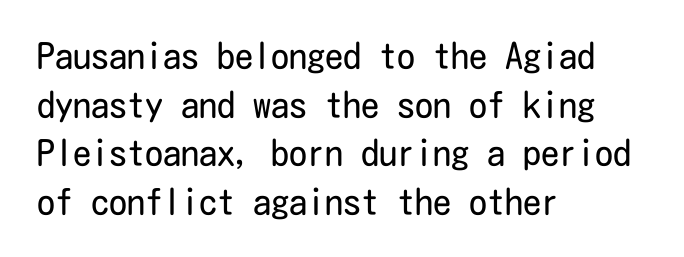
The glyphs are unaccompanied by any horizontal stroke below them. Vertical stems look standard width or narrower in stroke. Reading down the column, the eye jumps a familiar distance to each next line. The letters stand straight up with perfectly vertical stems. Compared with typical body copy, the letter spacing here is the same.
